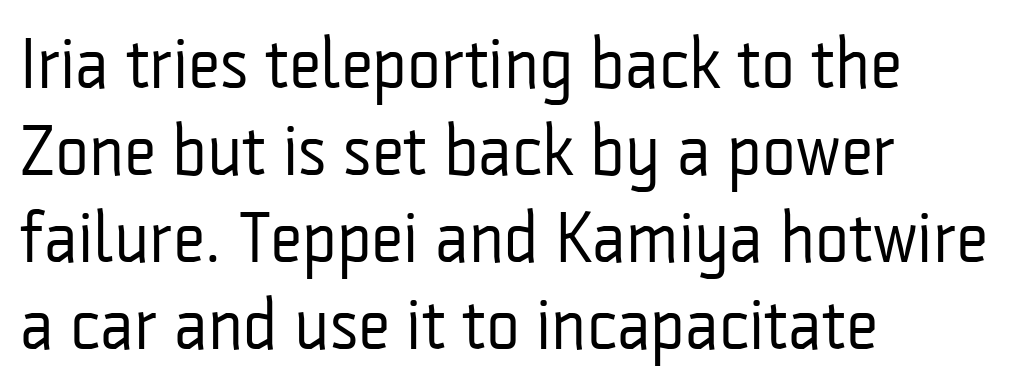
{"serif": "no", "italic": "no", "bold": "no", "weight": "regular", "width": "condensed", "stroke_contrast": "low", "x_height": "medium", "monospaced": "no", "underline": "no", "align": "left", "line_spacing_ratio": 1.21, "letter_spacing": "normal", "letter_spacing_em": 0.0, "glyph_px": 72}
